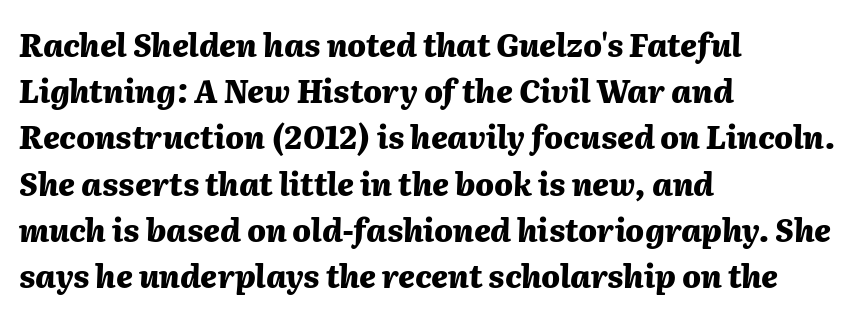
A typesetter would call this leading conventional body-copy spacing. Nobody touched the tracking dial on this one. No word sits above an underline. Is this a fixed-width face? No — the glyphs have proportional, varying widths.
